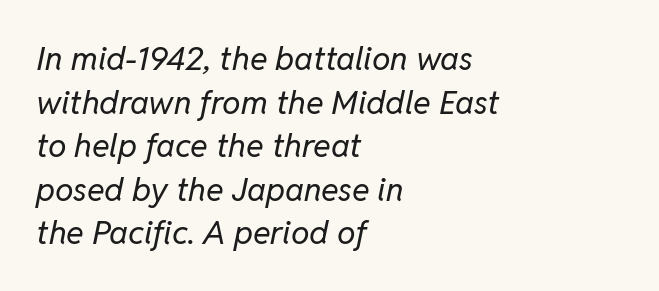
The image shows 33 px regular-weight type, italic (leaning right); set left-aligned, normal line spacing (1.32x), normal letter spacing, not underlined; low stroke contrast and a medium x-height.
